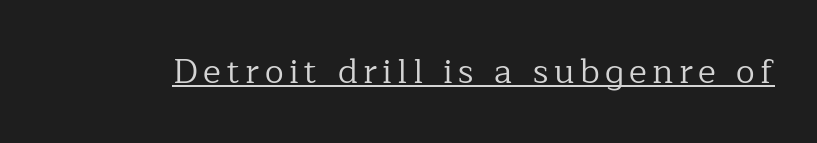
Q: Is the text bold? A: No.
Q: Is the text italic (slanted)? A: No, it is upright.
Q: Is the typeface a serif or a sans-serif typeface? A: Serif.
Q: Is the text underlined? A: Yes.
Q: Width (condensed, normal, or wide)? A: Normal.
Q: Stroke contrast? A: Low.
Q: x-height? A: Medium.
Q: Monospaced? A: No.
